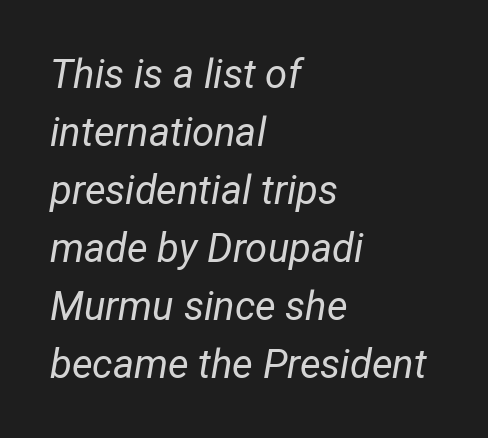
The image shows 40 px regular-weight, condensed type, italic (leaning right); set left-aligned, normal line spacing (1.45x), normal letter spacing, not underlined; low stroke contrast and a medium x-height.
